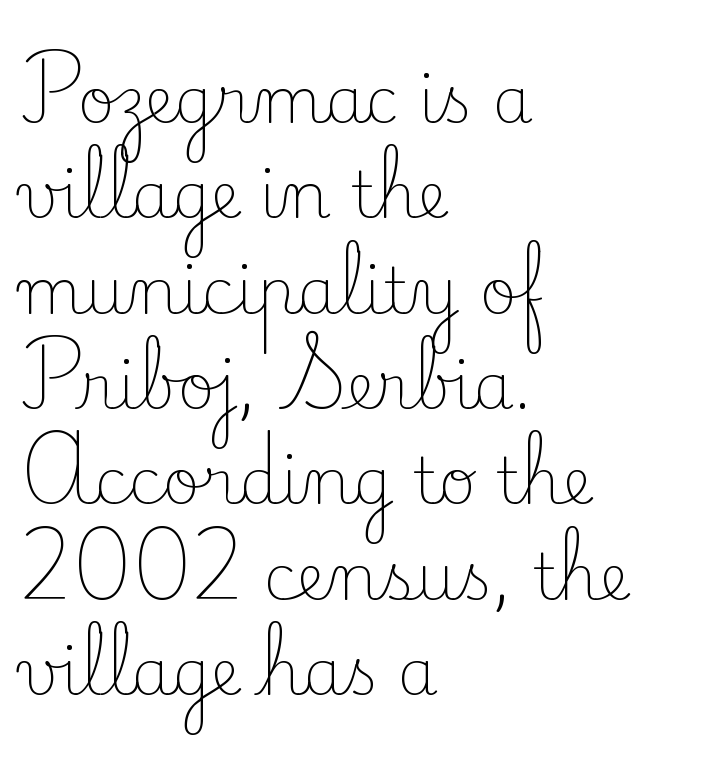
Q: Is the text bold? A: No.
Q: Is the text italic (slanted)? A: No, it is upright.
Q: Is the typeface a serif or a sans-serif typeface? A: Serif.
Q: Is the text underlined? A: No.
Q: How is the paragraph aligned? A: Left-aligned.
Q: Is the spacing between letters normal or unusually wide? A: Normal.
Q: Is the spacing between lines tight, normal or loose? A: Normal.
Q: Width (condensed, normal, or wide)? A: Normal.
Q: Stroke contrast? A: Low.
Q: x-height? A: Small.
Q: Monospaced? A: No.
